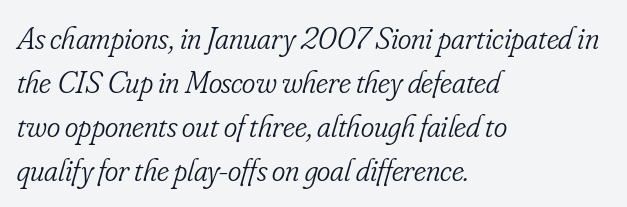
Q: Is the text bold? A: No.
Q: Is the text italic (slanted)? A: Yes, it leans right by about 16 degrees.
Q: Is the typeface a serif or a sans-serif typeface? A: Serif.
Q: Is the text underlined? A: No.
Q: How is the paragraph aligned? A: Left-aligned.
Q: Is the spacing between letters normal or unusually wide? A: Normal.
Q: Is the spacing between lines tight, normal or loose? A: Normal.
Q: Width (condensed, normal, or wide)? A: Condensed.
Q: Stroke contrast? A: Low.
Q: x-height? A: Small.
Q: Monospaced? A: No.
